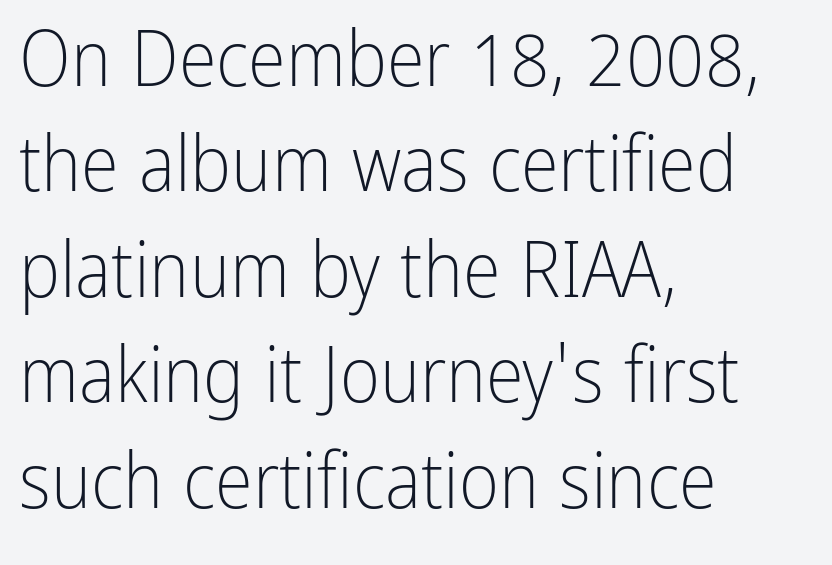
{"serif": "no", "italic": "no", "bold": "no", "weight": "light", "width": "condensed", "stroke_contrast": "low", "x_height": "medium", "monospaced": "no", "underline": "no", "align": "left", "line_spacing": "normal", "line_spacing_ratio": 1.37, "letter_spacing": "normal", "letter_spacing_em": 0.0, "glyph_px": 77}
